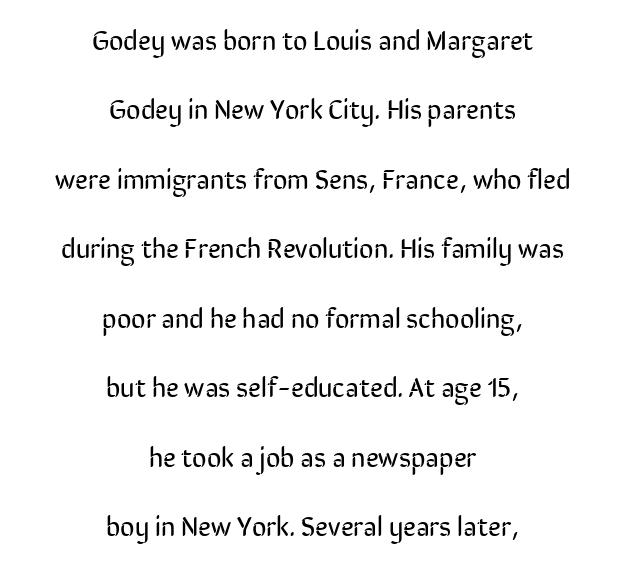
Nothing unusual about the tracking: characters are spaced as the font intends. Does the leading feel generous? Absolutely, it's lavish. The words here are not underlined. Think of a printed novel: that variable character pitch is what you see here. The text was rendered using a sans face with plain stroke endings. Every stem runs plumb, perpendicular to the baseline.
